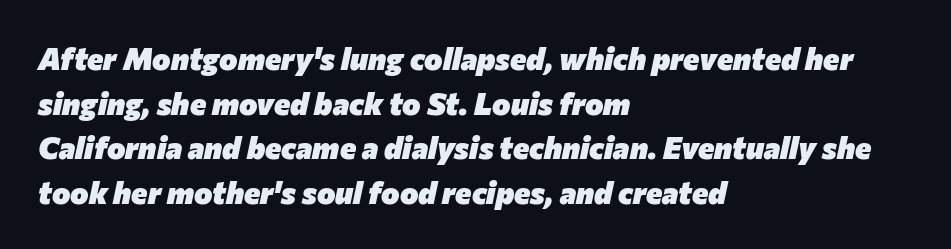
The passage shown is typed in a proportional face where columns would drift. Yep, that's italic — everything's leaning. Chunky letters — that's bold for sure. What's the leading like? Ordinary, nothing unusual. One-word summary of the alignment: left.
